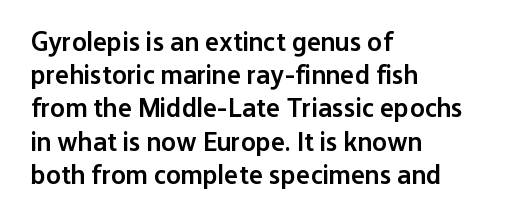
The image shows 27 px text type, upright; set left-aligned, line spacing 1.23x, normal letter spacing, not underlined.
